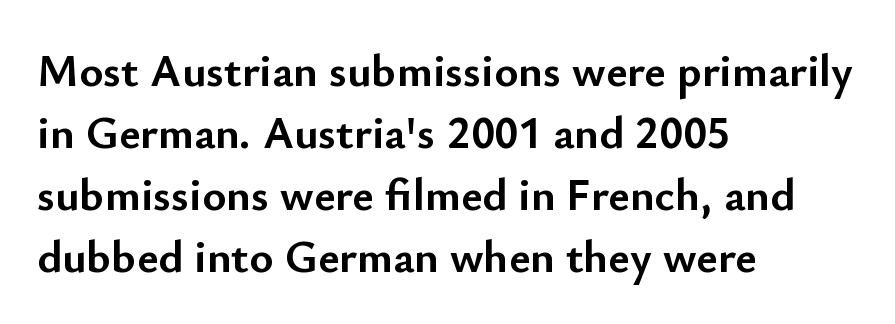
{"serif": "no", "italic": "no", "bold": "yes", "weight": "semibold", "width": "normal", "stroke_contrast": "low", "x_height": "small", "monospaced": "no", "underline": "no", "align": "left", "line_spacing": "normal", "line_spacing_ratio": 1.35, "letter_spacing": "normal", "letter_spacing_em": 0.0, "glyph_px": 46}
